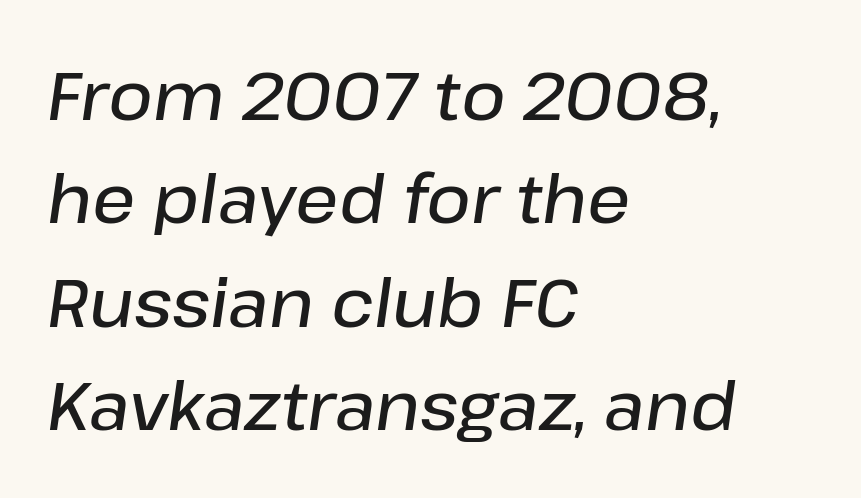
The image shows 68 px semibold type, italic (leaning right); set left-aligned, normal line spacing (1.52x), normal letter spacing, not underlined; low stroke contrast and a medium x-height.
